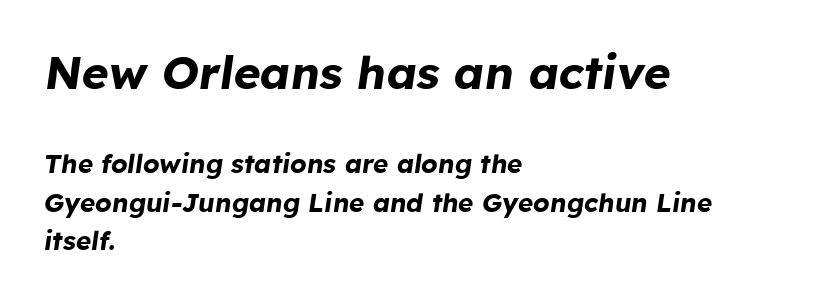
The image shows 46 px bold type, italic (leaning right); set left-aligned, normal line spacing (1.47x), normal letter spacing, not underlined; the first (top) block is 1.77x larger; low stroke contrast and a medium x-height.
